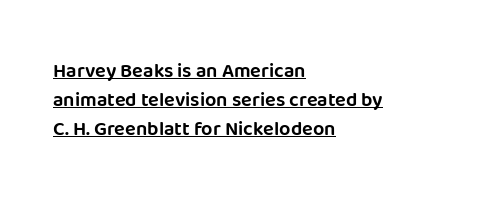
The designer left line spacing at the default. Underlined type. Short note: letters normally spaced. The lines are quadded left. Characters remain perfectly vertical along every line.
